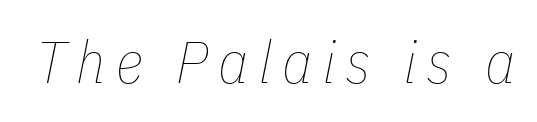
Q: Is the text bold? A: No.
Q: Is the text italic (slanted)? A: Yes, it leans right by about 11 degrees.
Q: Is the text underlined? A: No.
Q: Width (condensed, normal, or wide)? A: Condensed.
Q: Stroke contrast? A: Low.
Q: x-height? A: Medium.
Q: Monospaced? A: No.
